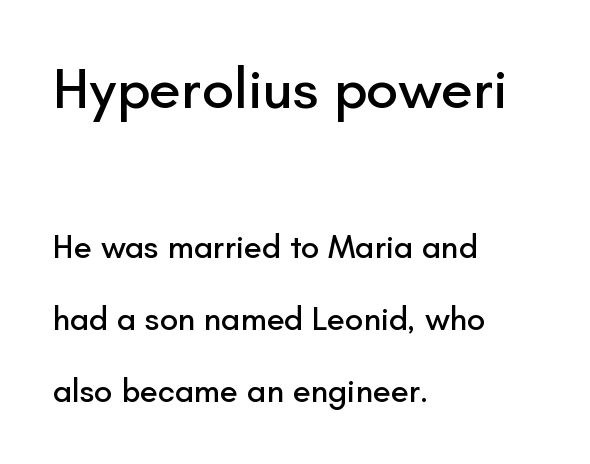
The image shows 58 px sans-serif type, upright; set left-aligned, loose line spacing (2.18x), normal letter spacing, not underlined; the first (top) block is 1.76x larger; low stroke contrast and a small x-height.
